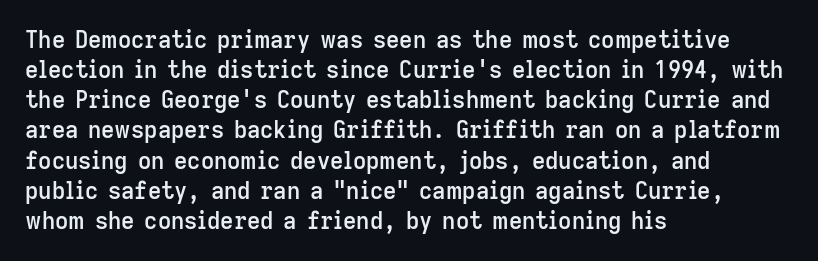
{"italic": "no", "bold": "semi", "underline": "no", "align": "left", "line_spacing": "normal", "line_spacing_ratio": 1.31, "letter_spacing": "normal", "letter_spacing_em": 0.0, "glyph_px": 23}
